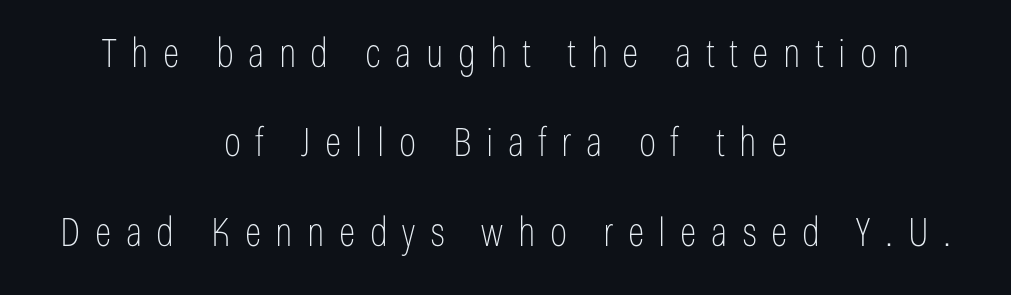
Q: Is the text bold? A: No.
Q: Is the text italic (slanted)? A: No, it is upright.
Q: Is the typeface a serif or a sans-serif typeface? A: Sans-serif.
Q: Is the text underlined? A: No.
Q: How is the paragraph aligned? A: Centered.
Q: Is the spacing between letters normal or unusually wide? A: Unusually wide.
Q: Is the spacing between lines tight, normal or loose? A: Loose.
Q: Width (condensed, normal, or wide)? A: Condensed.
Q: Stroke contrast? A: Low.
Q: x-height? A: Medium.
Q: Monospaced? A: No.
